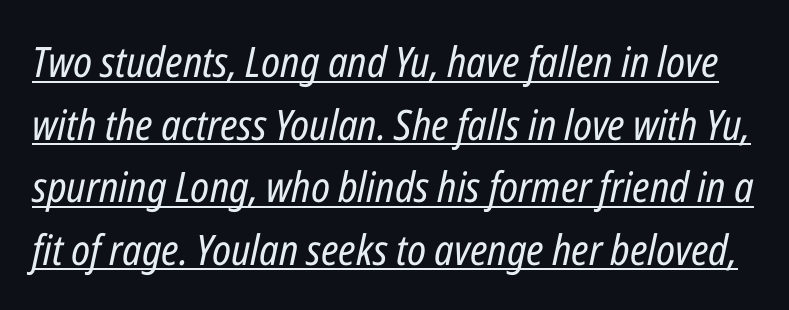
The image shows 42 px regular-weight, condensed type, italic (leaning right); set normal line spacing (1.49x), normal letter spacing, underlined; low stroke contrast and a medium x-height.
